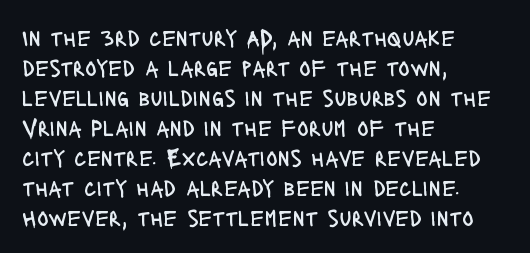
The image shows 24 px text type, upright; set left-aligned, normal line spacing (1.25x), normal letter spacing, not underlined.
